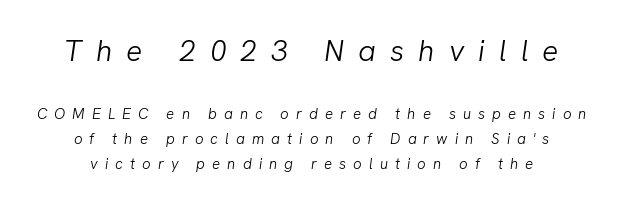
Horizontal bands of white between lines are of average thickness. Typesetter's note — upper block bumped up in size, lower block left smaller. Quick note: italic. Characters follow at a spacing far wider than the type designer built in.
